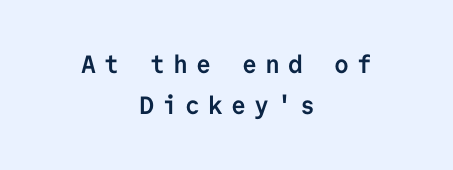
Q: Is the text bold? A: Yes.
Q: Is the text italic (slanted)? A: No, it is upright.
Q: Is the text underlined? A: No.
Q: How is the paragraph aligned? A: Centered.
Q: Is the spacing between letters normal or unusually wide? A: Unusually wide.
Q: Is the spacing between lines tight, normal or loose? A: Normal.
